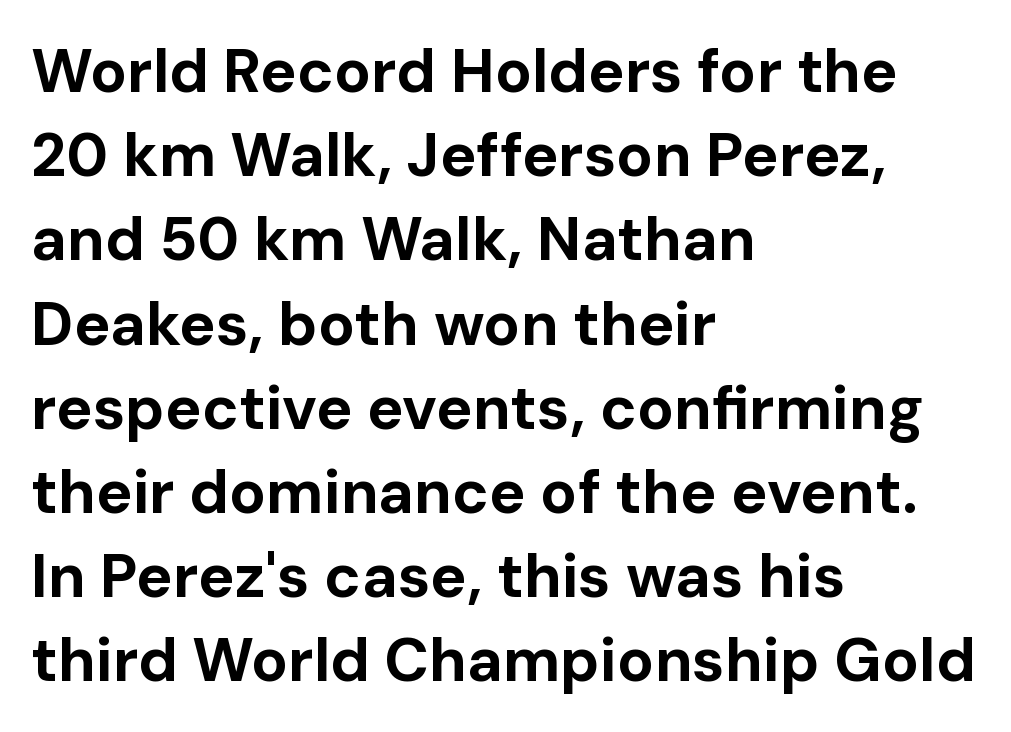
{"serif": "no", "italic": "no", "bold": "yes", "weight": "bold", "width": "normal", "stroke_contrast": "low", "x_height": "medium", "monospaced": "no", "underline": "no", "align": "left", "line_spacing": "normal", "line_spacing_ratio": 1.38, "letter_spacing": "normal", "letter_spacing_em": 0.0, "glyph_px": 61}
